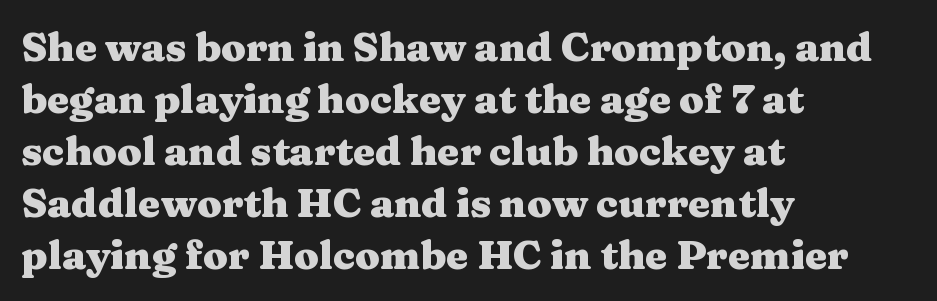
Does the leading feel generous? No, just average. These lines carry a lot of weight — the face is fully bold. Check the space under the baseline: it is left empty. How are the letters spaced? Ordinarily, with no added tracking. Which margin do the lines hug? The left one — the right edge is uneven.
